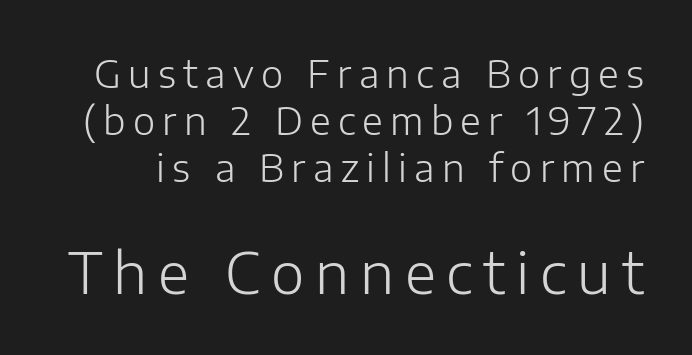
The image shows 57 px light sans-serif type, upright; set line spacing 1.24x, not underlined; the second (bottom) block is 1.5x larger; low stroke contrast and a medium x-height.
